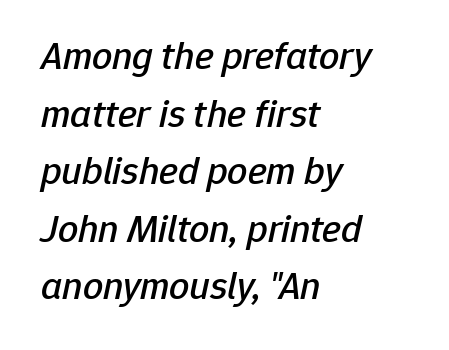
A typesetter would call this proportional, since set widths differ per character. Evenly set lines give the paragraph a standard silhouette. Clear beneath every line of the passage. No extra tracking has been applied to these lines.
